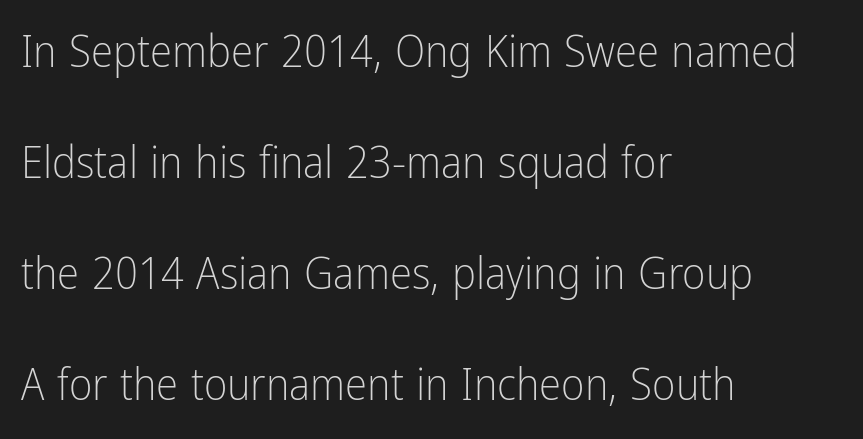
Q: Is the text bold? A: No.
Q: Is the text italic (slanted)? A: No, it is upright.
Q: Is the typeface a serif or a sans-serif typeface? A: Sans-serif.
Q: Is the text underlined? A: No.
Q: How is the paragraph aligned? A: Left-aligned.
Q: Is the spacing between letters normal or unusually wide? A: Normal.
Q: Is the spacing between lines tight, normal or loose? A: Loose.
Q: Width (condensed, normal, or wide)? A: Condensed.
Q: Stroke contrast? A: Low.
Q: x-height? A: Medium.
Q: Monospaced? A: No.
